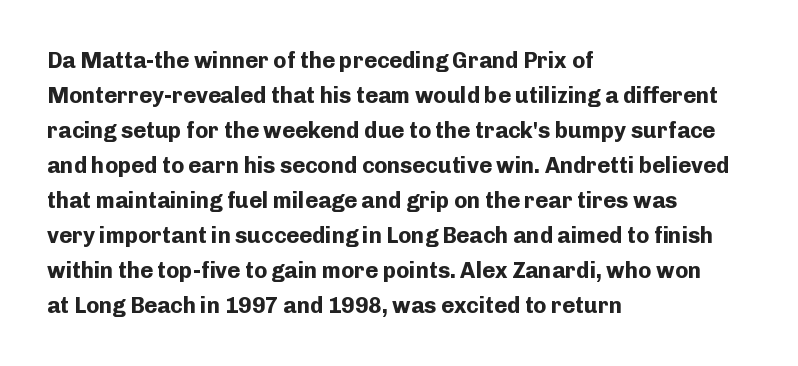
{"italic": "no", "bold": "yes", "underline": "no", "align": "left", "line_spacing": "normal", "line_spacing_ratio": 1.59, "letter_spacing": "normal", "letter_spacing_em": 0.0, "glyph_px": 22}
